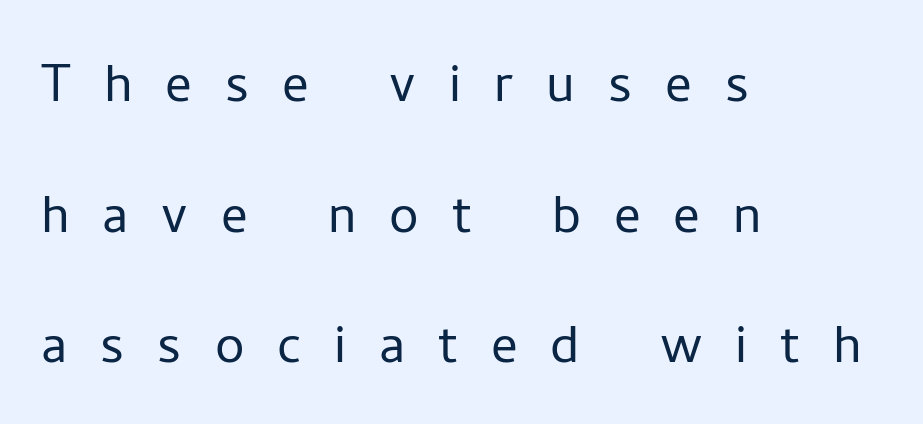
The typeface chosen for these lines omits serifs. The compositor pushed each line to the left boundary. This sample trades compactness for vertical openness between lines. Check under the words: just untouched page.
